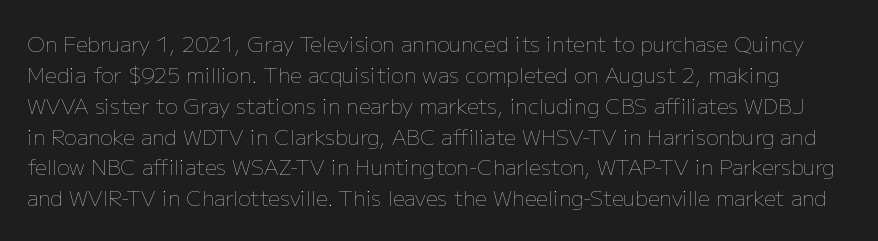
Bold? No — there's no thickening of the strokes. Descenders hang freely into open space. Line spacing here is normal. Observe the ordinary spacing: letters are neighbours, not strangers. Every stem runs plumb, perpendicular to the baseline.
